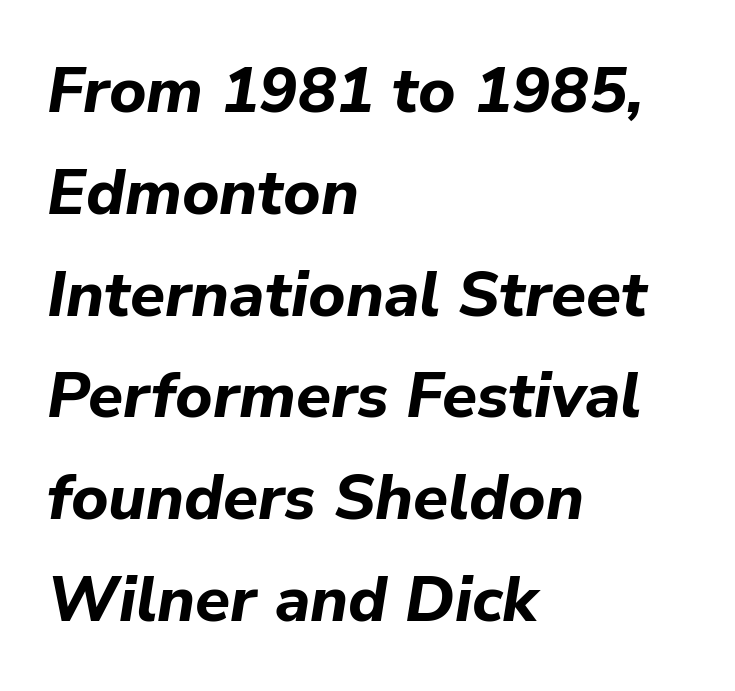
The image shows 64 px bold type, italic (leaning right); set left-aligned, normal line spacing (1.59x), normal letter spacing, not underlined; low stroke contrast and a medium x-height.
